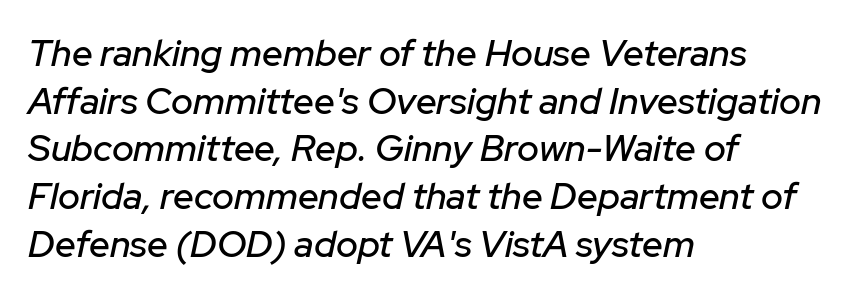
The image shows 37 px text type, italic (leaning right); set left-aligned, normal line spacing (1.29x), normal letter spacing, not underlined; low stroke contrast and a medium x-height.
